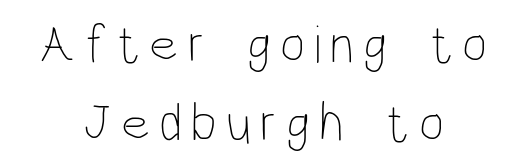
Q: Is the text bold? A: No.
Q: Is the text italic (slanted)? A: No, it is upright.
Q: Is the text underlined? A: No.
Q: How is the paragraph aligned? A: Centered.
Q: Is the spacing between lines tight, normal or loose? A: Normal.
Q: Width (condensed, normal, or wide)? A: Condensed.
Q: Stroke contrast? A: Low.
Q: x-height? A: Large.
Q: Monospaced? A: No.
